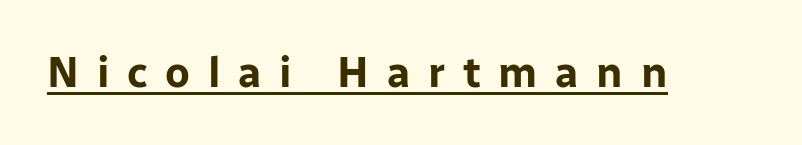
Q: Is the text bold? A: Yes.
Q: Is the text italic (slanted)? A: No, it is upright.
Q: Is the typeface a serif or a sans-serif typeface? A: Sans-serif.
Q: Is the text underlined? A: Yes.
Q: Is the spacing between letters normal or unusually wide? A: Unusually wide.
Q: Width (condensed, normal, or wide)? A: Normal.
Q: Stroke contrast? A: Low.
Q: x-height? A: Medium.
Q: Monospaced? A: No.
